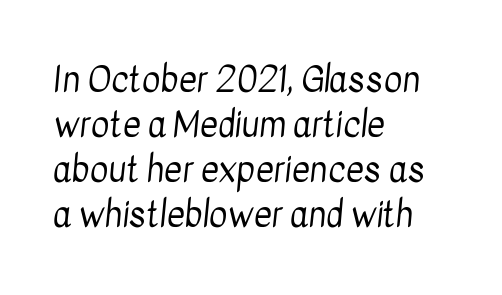
A classic flush-left, rag-right setting is used for this passage. Typographically, this falls in the sans-serif category. Is the letter spacing exaggerated? No — it looks like the ordinary default. This rendering features lettering with no underline. The characters are drawn with everyday or finer stroke widths. Reading down the column, the eye jumps a familiar distance to each next line.
